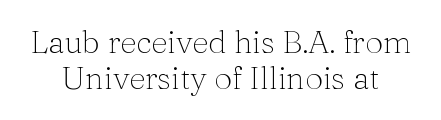
Q: Is the text bold? A: No.
Q: Is the text italic (slanted)? A: No, it is upright.
Q: Is the typeface a serif or a sans-serif typeface? A: Serif.
Q: Is the text underlined? A: No.
Q: How is the paragraph aligned? A: Centered.
Q: Is the spacing between letters normal or unusually wide? A: Normal.
Q: Is the spacing between lines tight, normal or loose? A: Tight.
Q: Width (condensed, normal, or wide)? A: Normal.
Q: Stroke contrast? A: Medium.
Q: x-height? A: Medium.
Q: Monospaced? A: No.
